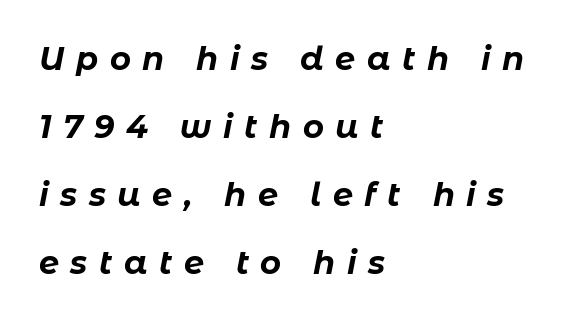
Look at the tracking — it's clearly loosened, letters drifting apart. Type without underlining. The paragraph shown leans on its left margin. The rendering uses natural spacing where letterforms have individual widths.
